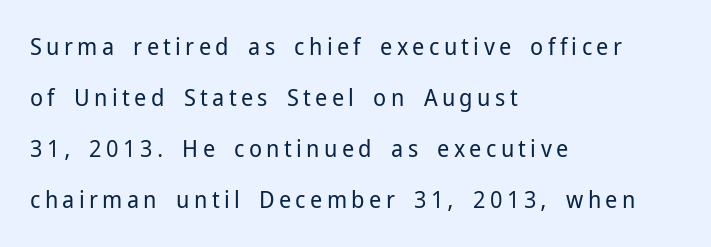
The image shows 24 px text type, upright; set left-aligned, loose line spacing (2.13x), not underlined.
